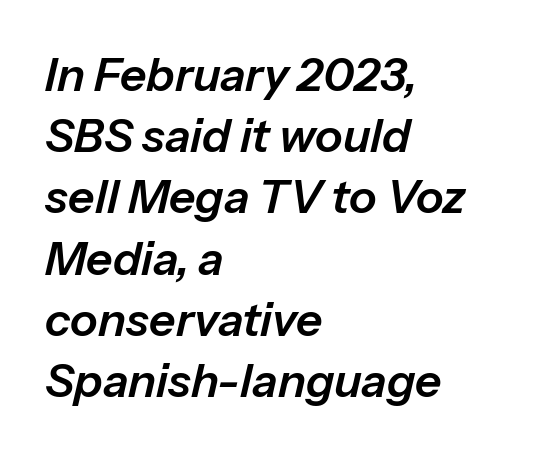
The strip under each line holds only bare page. Compared with typical paragraphs, the rows here are spaced about the same. The passage shown is typed in a proportional face where columns would drift. Horizontally, the lines are justified to the leading edge only. You can tell it's italic because the verticals aren't actually vertical. Inter-character spacing is left at the font's built-in metrics.
